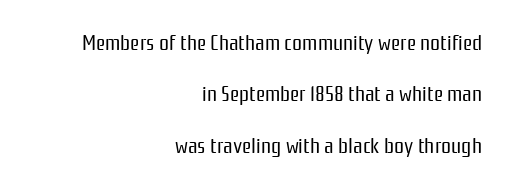
The image shows 22 px text type, upright; set right-aligned, loose line spacing (2.34x), normal letter spacing, not underlined.
